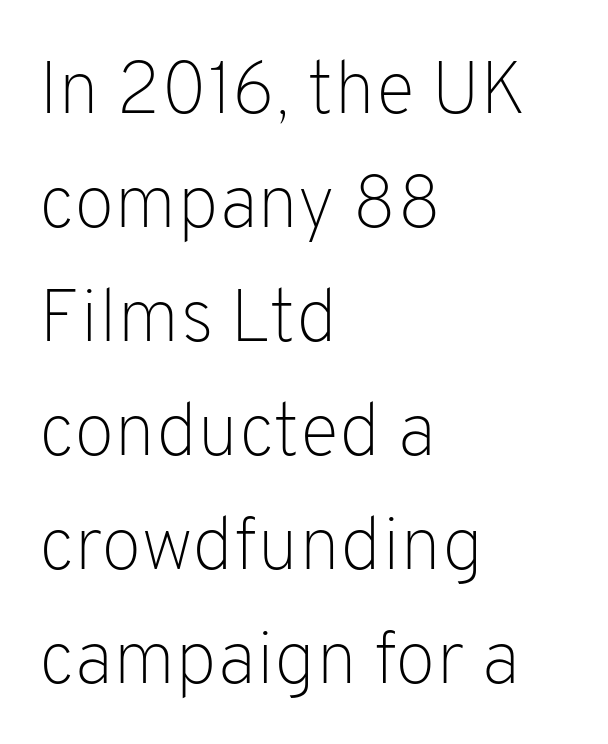
The image shows 75 px light sans-serif type, upright; set left-aligned, normal line spacing (1.52x), normal letter spacing, not underlined; low stroke contrast and a medium x-height.
